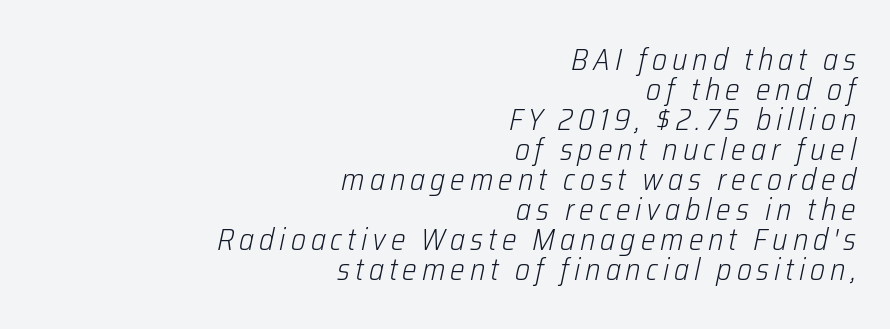
The paragraph has a hard right edge and a soft left edge. Stroke thickness stays within the range of a standard reading face or lighter. The passage shown stacks its lines with hardly any gap. Proportional: the letters do not fall into vertical columns. The strip under each line holds only bare page.
